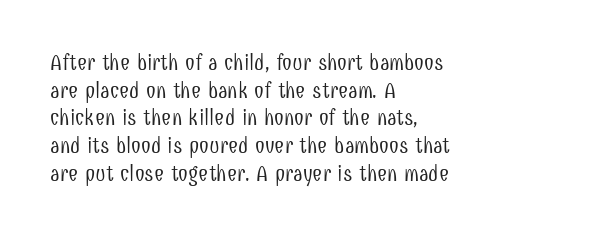
The typeface has the unassuming heft of standard copy or less. Vertical strokes here are truly vertical. A clean baseline with only descenders dipping below it. Default kerning and tracking; the words read as compact shapes.
